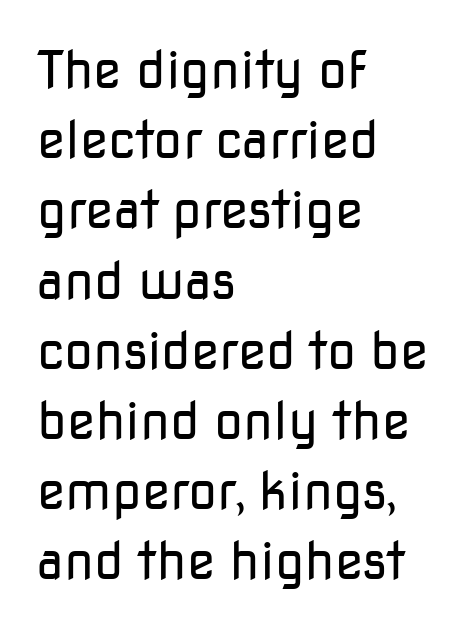
The horizontal fit of the characters is conventional and even. The space beneath each line is pristine and unruled. I'd call this a sans setting — the letters go barefoot. A roman cut, with each character standing at attention. Weight: not bold — regular or lighter. Visually the block forms a straight wall on the left and a jagged coastline on the right.
